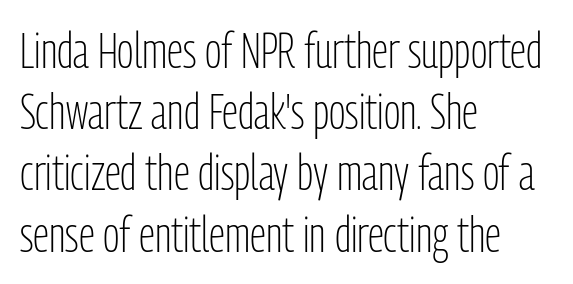
The image shows 49 px light, condensed sans-serif type, upright; set left-aligned, normal line spacing (1.25x), normal letter spacing, not underlined; low stroke contrast and a medium x-height.
